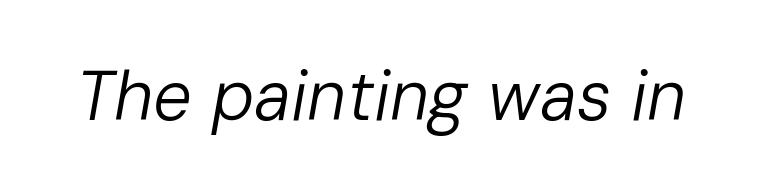
The image shows 69 px regular-weight type, italic (leaning right); set normal letter spacing, not underlined; low stroke contrast and a medium x-height.
